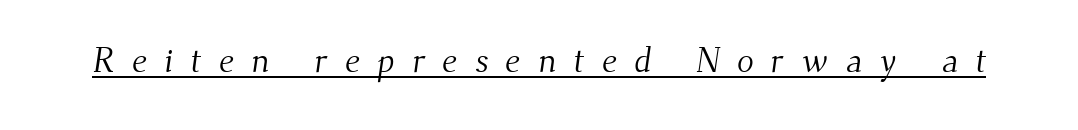
{"serif": "yes", "bold": "no", "weight": "light", "width": "normal", "stroke_contrast": "medium", "x_height": "small", "monospaced": "no", "underline": "yes", "letter_spacing": "wide", "letter_spacing_em": 0.49, "glyph_px": 35}
